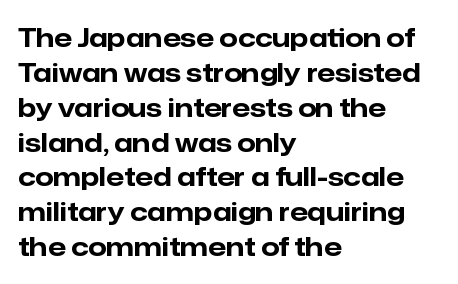
The image shows 26 px bold type, upright; set left-aligned, normal line spacing (1.34x), normal letter spacing, not underlined.
